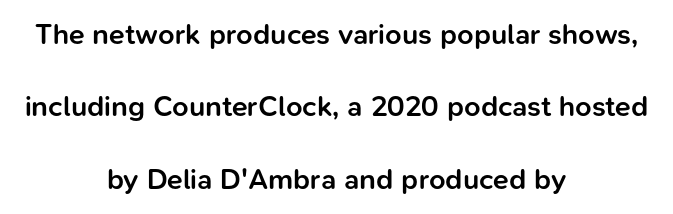
Looks like regular typesetting: each glyph gets only the width it needs. Look at the tracking — it's just the regular setting, nothing added. The type sits square on the baseline with zero lean. A sans-serif font was chosen for this passage. Where is the straight margin? There isn't one; the lines are centered. Notice the wide empty band between every row — that's loose leading.
